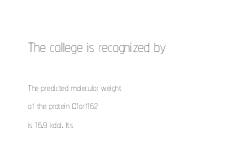
{"italic": "no", "bold": "no", "underline": "no", "align": "left", "line_spacing": "normal", "line_spacing_ratio": 1.3, "letter_spacing": "normal", "letter_spacing_em": 0.0, "larger_block": "first", "size_ratio": 1.64, "glyph_px": 23}
